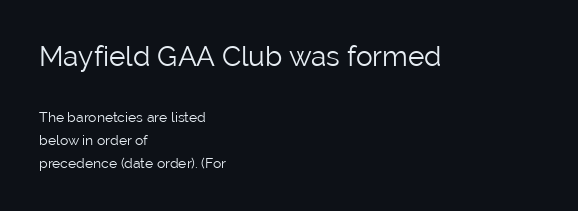
The image shows 28 px light sans-serif type, upright; set left-aligned, normal line spacing (1.65x), normal letter spacing, not underlined; the first (top) block is 2.0x larger; low stroke contrast and a medium x-height.
